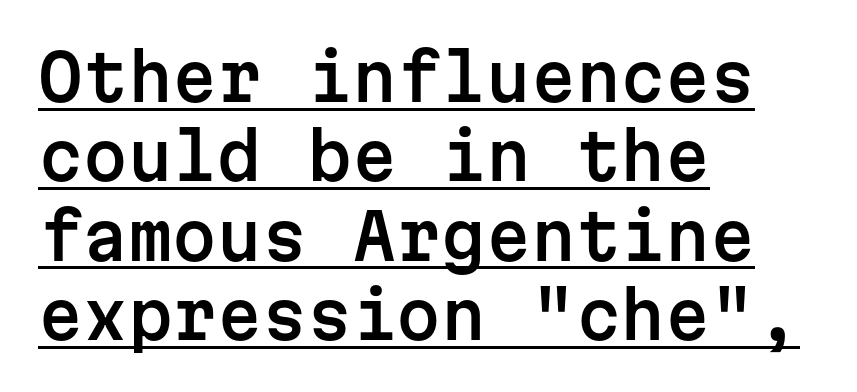
The image shows 64 px sans-serif type, upright, monospaced; set left-aligned, line spacing 1.24x, normal letter spacing, underlined; low stroke contrast and a medium x-height.
